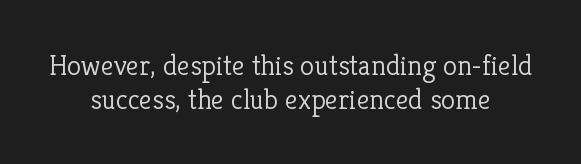
The glyphs in this specimen are seriffed. Do the characters align in a grid? No, the font is proportional. The tracking reads as untouched default to a designer's eye. The space beneath each line is pristine and unruled.
